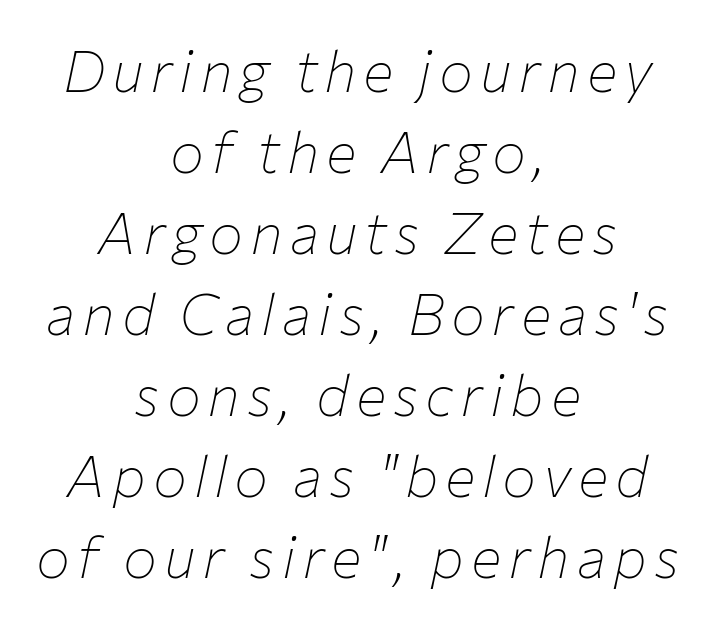
Check under the words: just untouched page. Centered paragraph, ragged on both sides. In terms of posture, this sample is oblique. This is not heavy type; no bold has been used.
